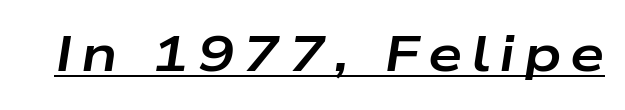
Would a proofreader flag this as italicized? Yes. A baseline rule has been typeset under these characters. You could not count columns in this text — the font is proportionally spaced. Weight: bold.
